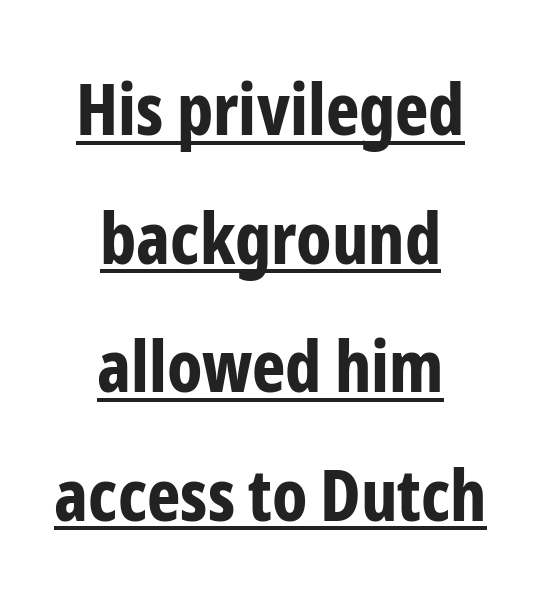
The letters advance in unequal steps, a hallmark of proportional type. Typeset on center — no edge is straight. The designer went with a sans here, leaving each stem footless. Descenders here cross a horizontal rule under the line.
